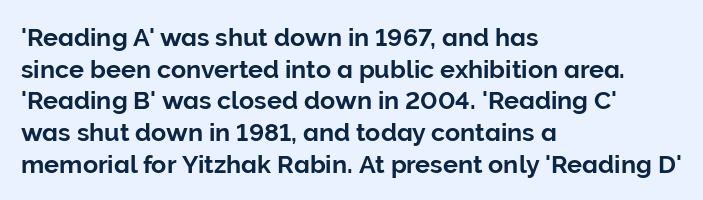
Q: Is the text italic (slanted)? A: No, it is upright.
Q: Is the text underlined? A: No.
Q: How is the paragraph aligned? A: Left-aligned.
Q: Is the spacing between letters normal or unusually wide? A: Normal.
Q: Is the spacing between lines tight, normal or loose? A: Normal.
